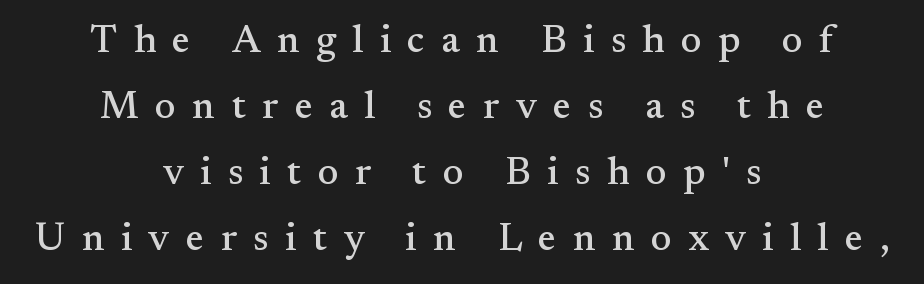
If you folded the block vertically in half, each line would mirror itself in length. Looks like regular typesetting: each glyph gets only the width it needs. Designer's note — italics off, roman on. The font family rendered here belongs to the serif group. Honestly, there is no underline to notice here at all. Reading down the column, the eye jumps a familiar distance to each next line.
